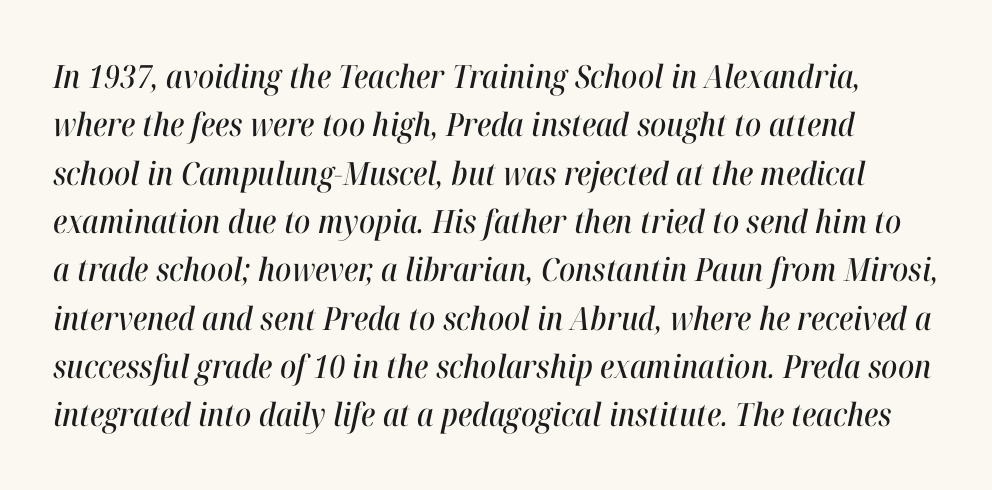
{"italic": "yes", "lean": "right", "slant_degrees": 12, "width": "condensed", "stroke_contrast": "high", "x_height": "medium", "monospaced": "no", "underline": "no", "line_spacing": "normal", "line_spacing_ratio": 1.51, "letter_spacing": "normal", "letter_spacing_em": 0.0, "glyph_px": 32}
